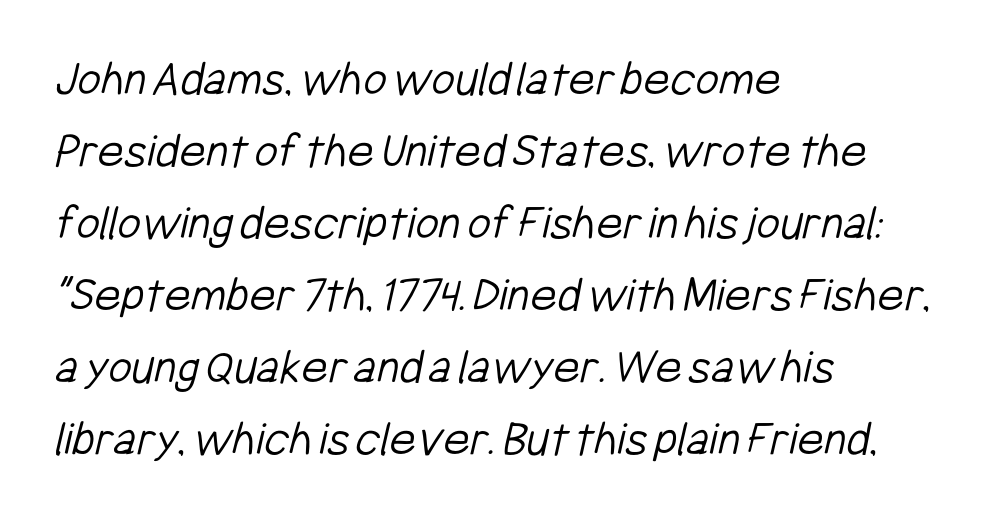
Font category for this specimen: sans-serif. Decoration check: the copy has no underline. The passage shown is not bold in any degree. Spacing verdict: proportional, widths tailored to each character.
